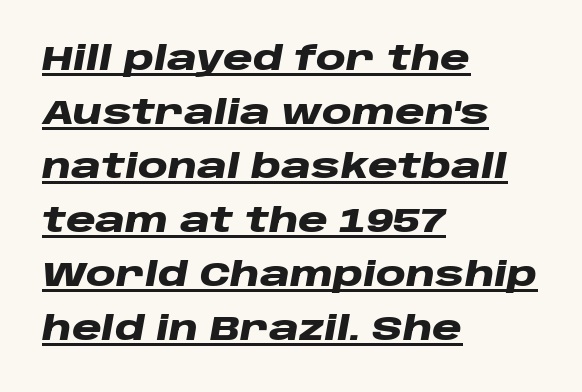
The image shows 34 px heavy, wide type, italic (leaning right); set left-aligned, normal line spacing (1.59x), normal letter spacing, underlined; low stroke contrast and a large x-height.
